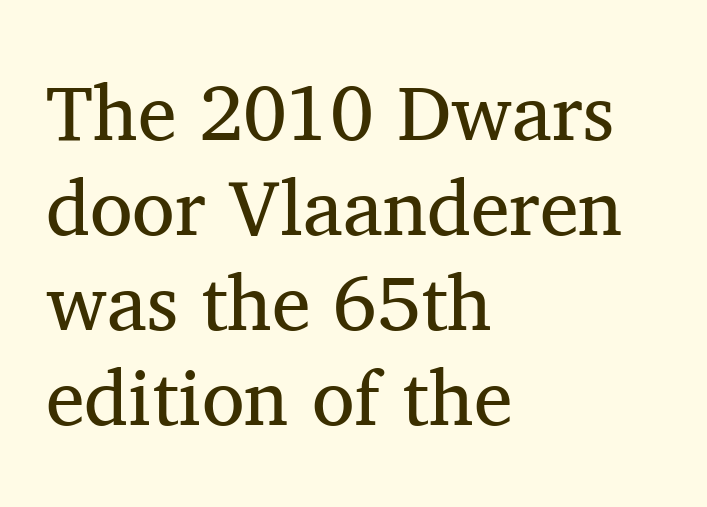
The image shows 78 px regular-weight serif type, upright; set left-aligned, line spacing 1.22x, normal letter spacing, not underlined; medium stroke contrast and a medium x-height.
